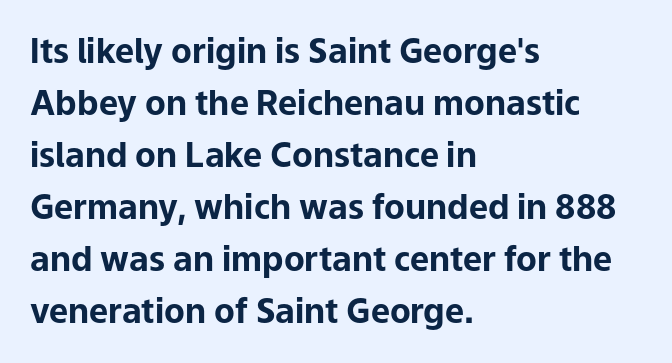
{"serif": "no", "italic": "no", "bold": "yes", "weight": "bold", "width": "normal", "stroke_contrast": "low", "x_height": "medium", "monospaced": "no", "underline": "no", "align": "left", "line_spacing": "normal", "line_spacing_ratio": 1.53, "letter_spacing": "normal", "letter_spacing_em": 0.0, "glyph_px": 34}
